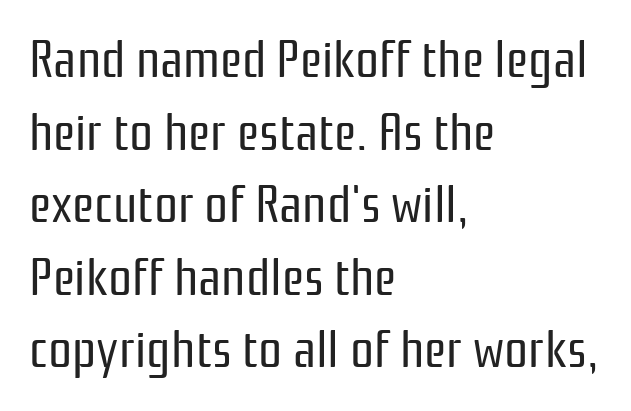
The image shows 53 px regular-weight, condensed sans-serif type, upright; set left-aligned, normal line spacing (1.37x), normal letter spacing, not underlined; low stroke contrast and a medium x-height.
